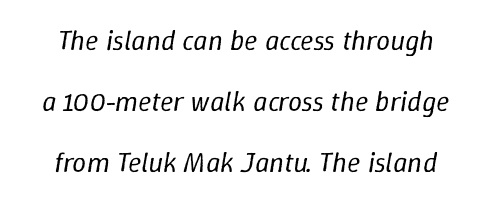
The image shows 28 px regular-weight type, italic (leaning right); set centered, loose line spacing (2.17x), normal letter spacing, not underlined; low stroke contrast and a medium x-height.
